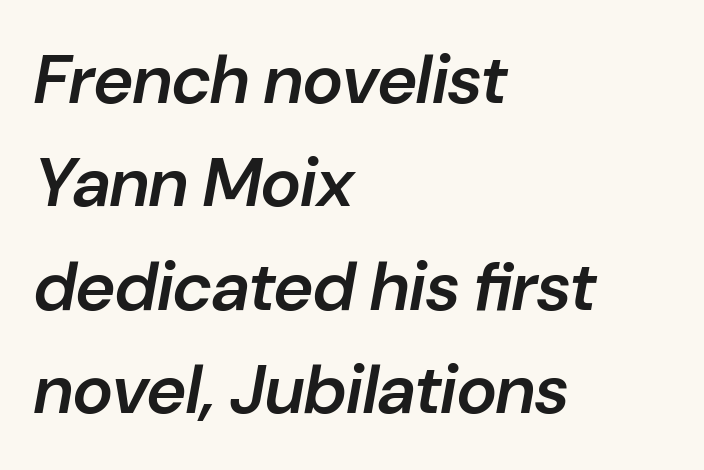
The image shows 69 px semibold type, italic (leaning right); set left-aligned, normal line spacing (1.5x), normal letter spacing, not underlined; low stroke contrast and a medium x-height.
